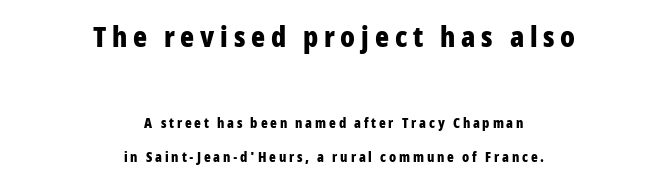
Q: Is the text bold? A: Yes.
Q: Is the text italic (slanted)? A: No, it is upright.
Q: Is the typeface a serif or a sans-serif typeface? A: Sans-serif.
Q: Is the text underlined? A: No.
Q: How is the paragraph aligned? A: Centered.
Q: Is the spacing between letters normal or unusually wide? A: Unusually wide.
Q: Is the spacing between lines tight, normal or loose? A: Loose.
Q: Which block of text is set in a larger size, the first (top) or the second (bottom)? A: The first (top) one.
Q: Width (condensed, normal, or wide)? A: Condensed.
Q: Stroke contrast? A: Low.
Q: x-height? A: Medium.
Q: Monospaced? A: No.
